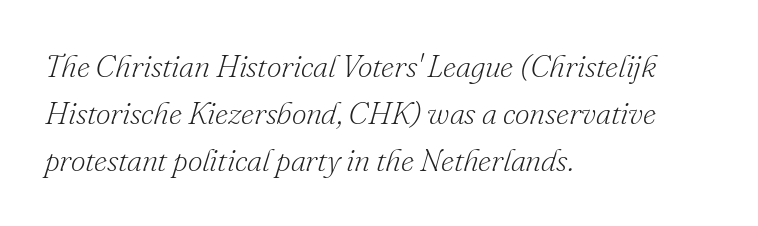
The image shows 32 px light serif type, italic (leaning right); set left-aligned, normal line spacing (1.47x), normal letter spacing, not underlined; low stroke contrast and a small x-height.
